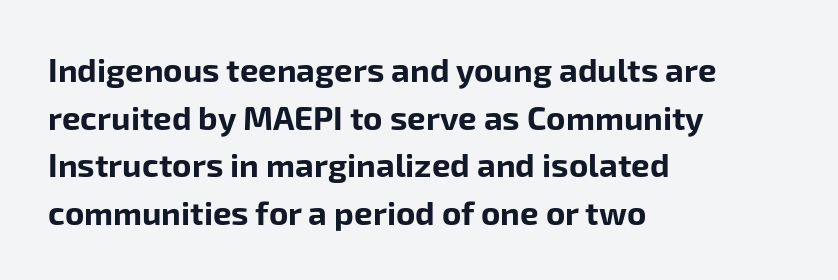
The image shows 33 px bold sans-serif type, upright; set left-aligned, normal line spacing (1.44x), normal letter spacing, not underlined; low stroke contrast and a medium x-height.
